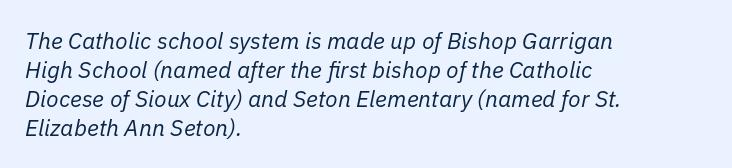
{"italic": "yes", "lean": "right", "slant_degrees": 11, "bold": "no", "underline": "no", "align": "left", "line_spacing": "normal", "line_spacing_ratio": 1.26, "letter_spacing": "normal", "letter_spacing_em": 0.0, "glyph_px": 23}
